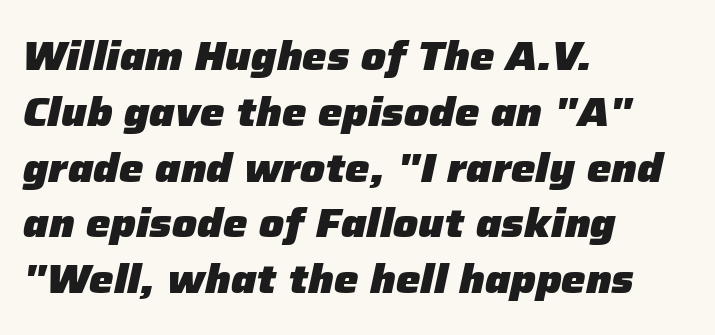
Q: Is the text bold? A: Yes.
Q: Is the text italic (slanted)? A: Yes, it leans right by about 12 degrees.
Q: Is the text underlined? A: No.
Q: How is the paragraph aligned? A: Left-aligned.
Q: Is the spacing between letters normal or unusually wide? A: Normal.
Q: Is the spacing between lines tight, normal or loose? A: Normal.
Q: Width (condensed, normal, or wide)? A: Normal.
Q: Stroke contrast? A: Low.
Q: x-height? A: Medium.
Q: Monospaced? A: No.
